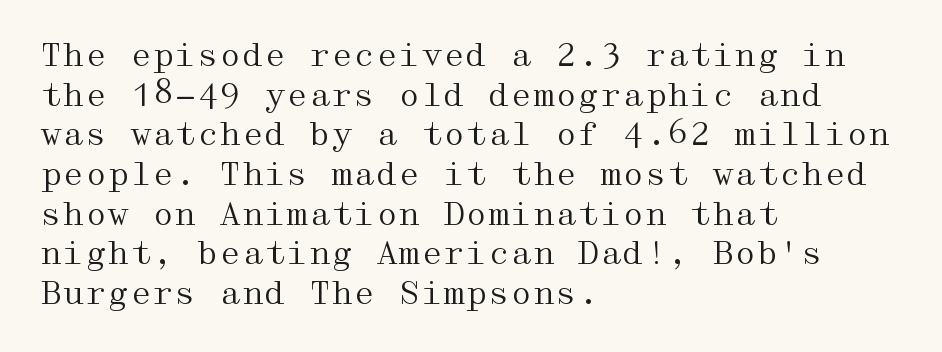
The image shows 32 px regular-weight, wide serif type, upright; set left-aligned, line spacing 1.24x, normal letter spacing, not underlined; medium stroke contrast and a medium x-height.
